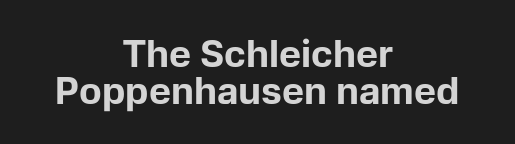
Students, this is bold: see how much ink each stroke carries. The letters sit at their default tracking, neither squeezed nor spread. In terms of posture, this sample is upright. In CSS terms this would be text-align: center. No word sits above an underline. Is there much room between lines? No — they nearly touch.
